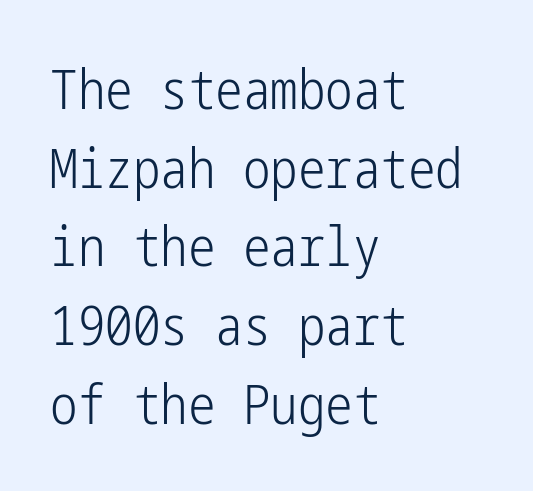
The image shows 55 px light, condensed sans-serif type, upright; set left-aligned, normal line spacing (1.43x), normal letter spacing, not underlined; low stroke contrast and a medium x-height.
